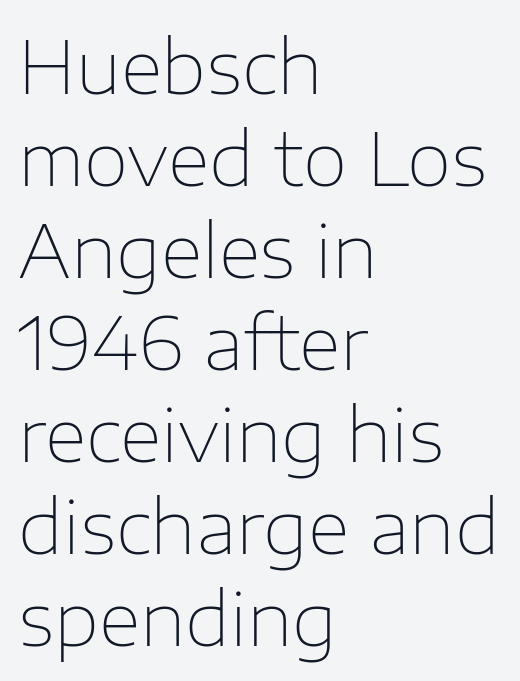
Q: Is the text bold? A: No.
Q: Is the text italic (slanted)? A: No, it is upright.
Q: Is the typeface a serif or a sans-serif typeface? A: Sans-serif.
Q: Is the text underlined? A: No.
Q: How is the paragraph aligned? A: Left-aligned.
Q: Is the spacing between letters normal or unusually wide? A: Normal.
Q: Is the spacing between lines tight, normal or loose? A: Normal.
Q: Width (condensed, normal, or wide)? A: Normal.
Q: Stroke contrast? A: Low.
Q: x-height? A: Medium.
Q: Monospaced? A: No.
